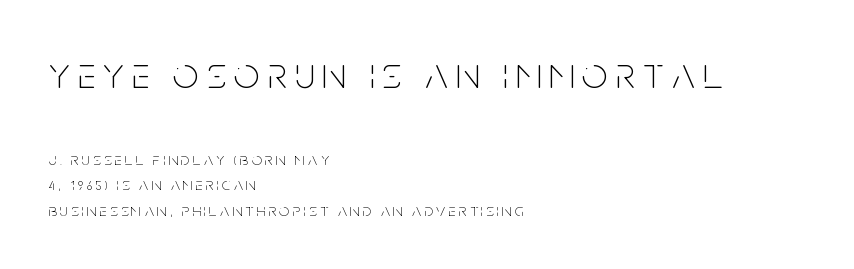
The block of text has a typical density, with ordinary space between rows. The passage shown is typeset with a sans-serif family. Is this a fixed-width face? No — the glyphs have proportional, varying widths. These lines were composed using upright roman letters.
